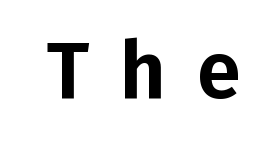
{"serif": "no", "italic": "no", "width": "normal", "stroke_contrast": "low", "x_height": "medium", "monospaced": "no", "underline": "no", "letter_spacing": "wide", "letter_spacing_em": 0.38, "glyph_px": 80}
